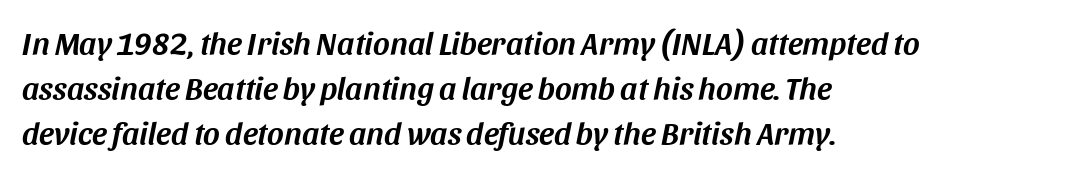
Q: Is the text italic (slanted)? A: Yes, it leans right by about 11 degrees.
Q: Is the text underlined? A: No.
Q: How is the paragraph aligned? A: Left-aligned.
Q: Is the spacing between letters normal or unusually wide? A: Normal.
Q: Is the spacing between lines tight, normal or loose? A: Normal.
Q: Width (condensed, normal, or wide)? A: Normal.
Q: Stroke contrast? A: Medium.
Q: x-height? A: Large.
Q: Monospaced? A: No.
